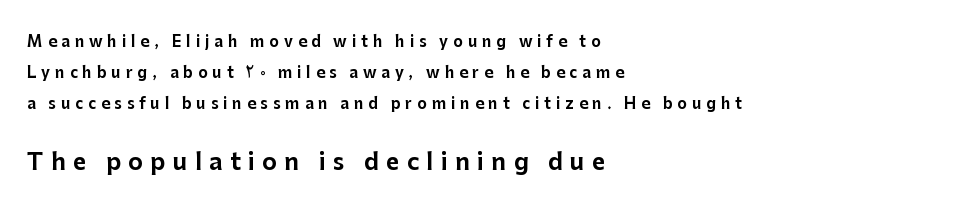
Q: Is the text italic (slanted)? A: No, it is upright.
Q: Is the text underlined? A: No.
Q: How is the paragraph aligned? A: Left-aligned.
Q: Is the spacing between letters normal or unusually wide? A: Unusually wide.
Q: Is the spacing between lines tight, normal or loose? A: Loose.
Q: Which block of text is set in a larger size, the first (top) or the second (bottom)? A: The second (bottom) one.
